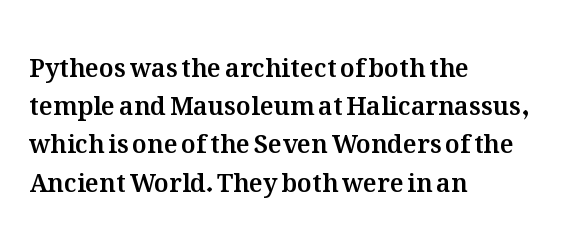
The image shows 25 px text type, upright; set left-aligned, normal line spacing (1.53x), normal letter spacing, not underlined.
